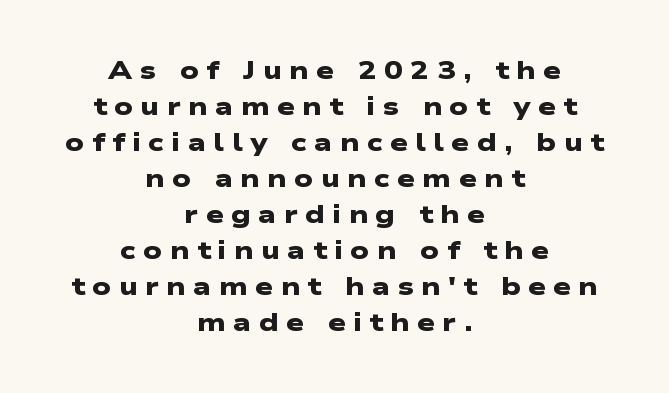
The image shows 25 px bold type; set centered, normal line spacing (1.44x), unusually wide letter spacing (+0.3 em), not underlined.
